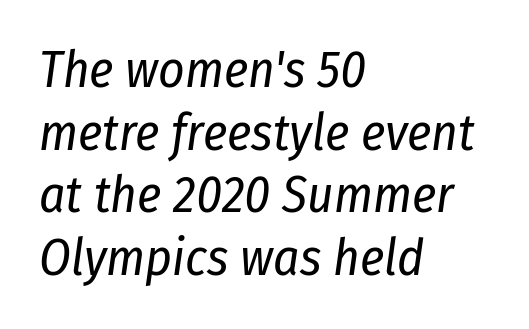
The image shows 51 px regular-weight, condensed type, italic (leaning right); set left-aligned, line spacing 1.23x, normal letter spacing, not underlined; low stroke contrast and a medium x-height.
